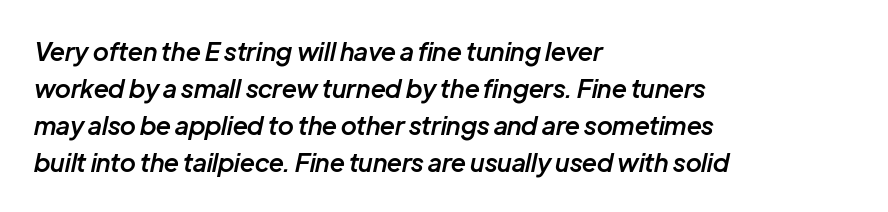
Casual observation: everything's shoved over to the left. Compared with an ordinary text face, these strokes are moderately heavier — a semibold. Any mark beneath the type? The region is blank. Style check: oblique. A normal amount of white space separates one row of letters from the next.
